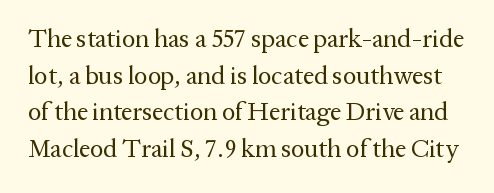
{"italic": "no", "bold": "no", "underline": "no", "line_spacing": "normal", "line_spacing_ratio": 1.47, "letter_spacing": "normal", "letter_spacing_em": 0.0, "glyph_px": 25}
